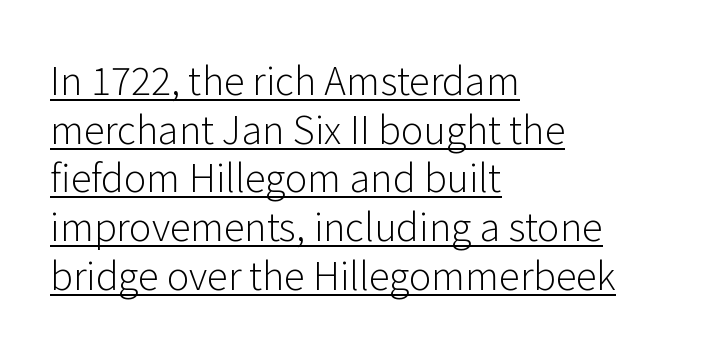
Q: Is the text bold? A: No.
Q: Is the text italic (slanted)? A: No, it is upright.
Q: Is the typeface a serif or a sans-serif typeface? A: Sans-serif.
Q: Is the text underlined? A: Yes.
Q: How is the paragraph aligned? A: Left-aligned.
Q: Is the spacing between letters normal or unusually wide? A: Normal.
Q: Is the spacing between lines tight, normal or loose? A: Normal.
Q: Width (condensed, normal, or wide)? A: Normal.
Q: Stroke contrast? A: Low.
Q: x-height? A: Medium.
Q: Monospaced? A: No.
